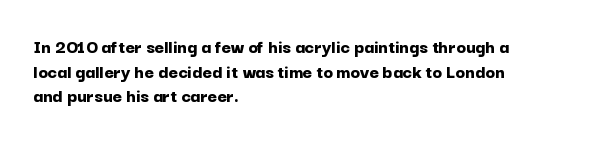
The foot of each line stays bare and open. The letters are bold, with thick, heavy strokes. The letters stand straight up with perfectly vertical stems. Compared with typical body copy, the letter spacing here is the same. These lines stack with their left ends in a neat column.
